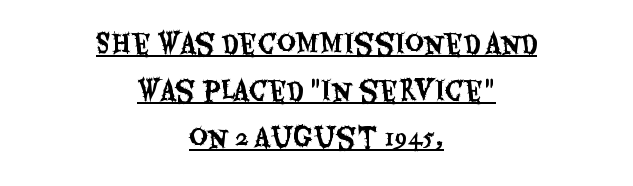
This is underlined copy, the kind a proofreader might mark for attention. The rendering keeps characters at their native spacing. The text block is weighted toward neither margin, spreading evenly from the middle. Do the letters lean? They stand straight.
